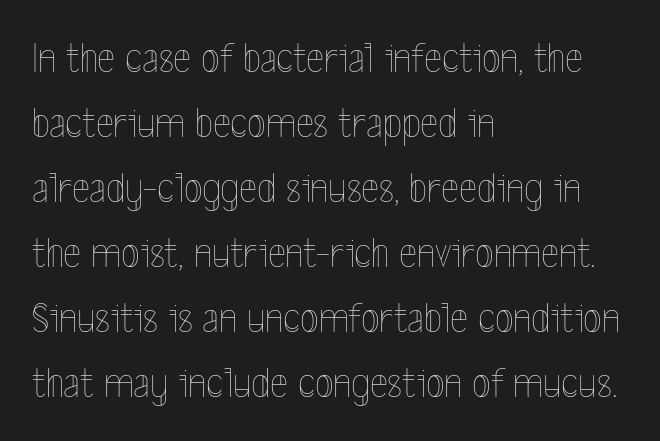
{"italic": "no", "bold": "no", "weight": "thin", "width": "condensed", "x_height": "medium", "monospaced": "no", "underline": "no", "align": "left", "line_spacing": "normal", "line_spacing_ratio": 1.51, "letter_spacing": "normal", "letter_spacing_em": 0.0, "glyph_px": 43}
